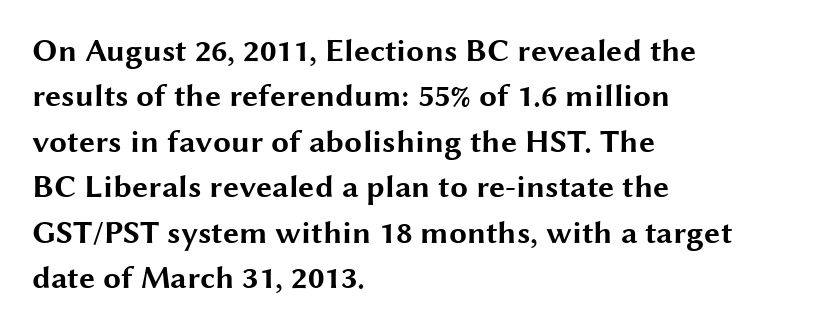
The line texture is even and compact thanks to regular tracking. Check under the words: just untouched page. Spacing verdict: proportional, widths tailored to each character. This sample keeps an unexceptional amount of space between lines. Is the type bold? Yes — the strokes are clearly thick and heavy.
